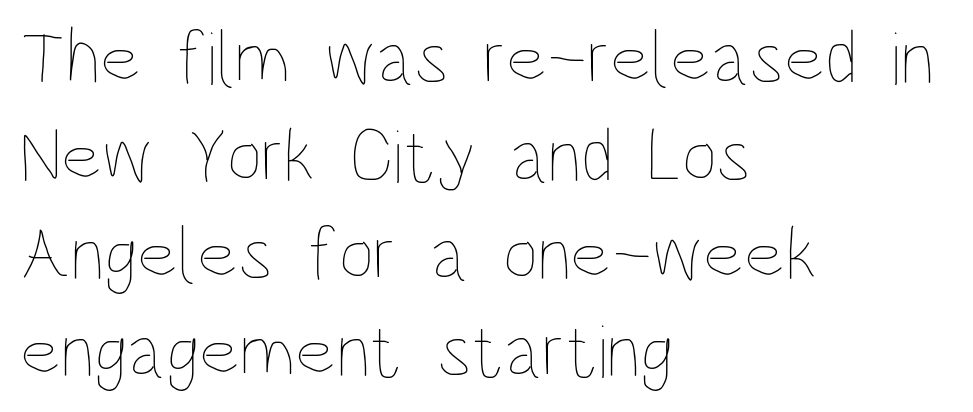
Weight class: somewhere from thin through regular. Nobody touched the tracking dial on this one. Spacing verdict: proportional, widths tailored to each character. Regular leading. Type without underlining.
